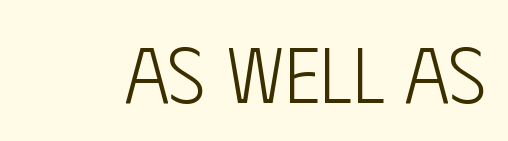
The image shows 79 px light, condensed sans-serif type, upright; set normal letter spacing, not underlined; low stroke contrast and a large x-height.
